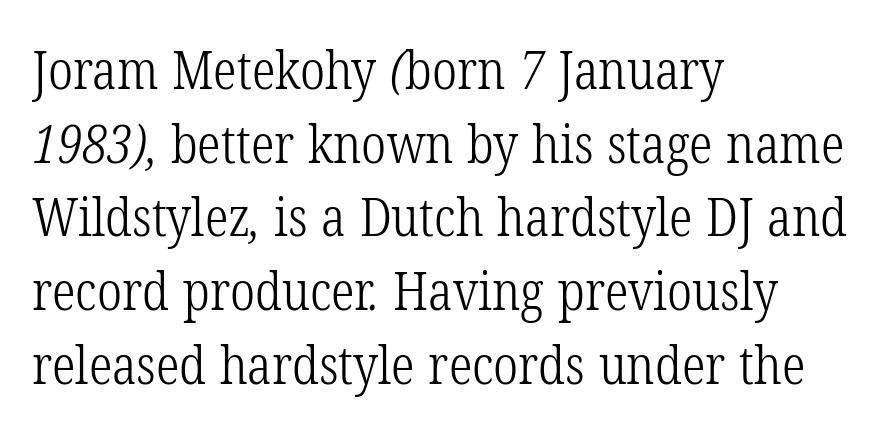
The image shows 53 px light, condensed serif type; set left-aligned, normal line spacing (1.39x), normal letter spacing, not underlined; low stroke contrast and a medium x-height.
